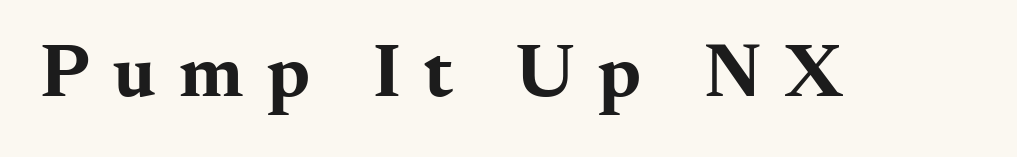
Designer's note — italics off, roman on. Spacing verdict: proportional, widths tailored to each character. The words here are not underlined. Caption: expanded tracking, letters set apart. Little horizontal feet cap the strokes, marking this as serif type. Thick stems and heavy bowls — unmistakably bold.
